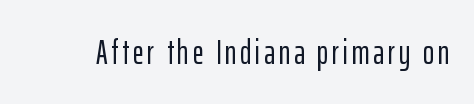
The image shows 34 px condensed sans-serif type, upright; set not underlined; low stroke contrast and a medium x-height.
